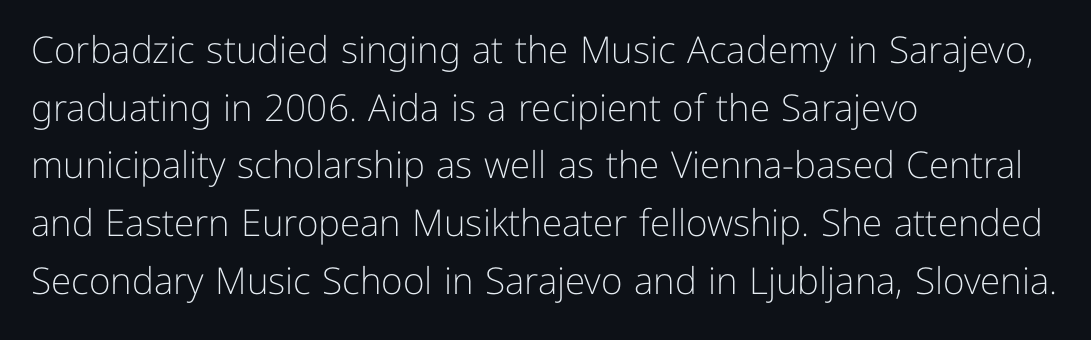
{"serif": "no", "italic": "no", "bold": "no", "weight": "light", "width": "normal", "stroke_contrast": "low", "x_height": "medium", "monospaced": "no", "underline": "no", "align": "left", "line_spacing": "normal", "line_spacing_ratio": 1.56, "letter_spacing": "normal", "letter_spacing_em": 0.0, "glyph_px": 37}
